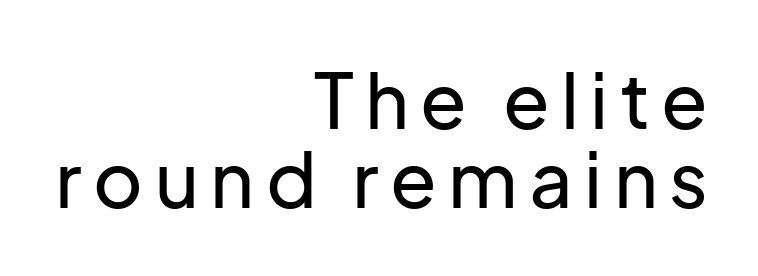
The image shows 76 px sans-serif type, upright; set right-aligned, tight line spacing (1.04x), not underlined; low stroke contrast and a medium x-height.
